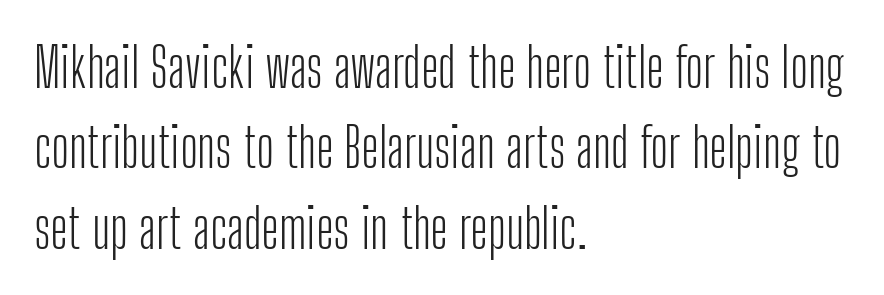
The image shows 54 px light, condensed sans-serif type, upright; set left-aligned, normal line spacing (1.49x), normal letter spacing, not underlined; low stroke contrast and a medium x-height.
